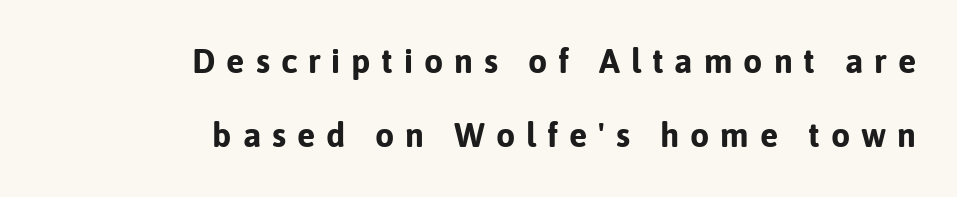
{"serif": "no", "italic": "no", "bold": "yes", "weight": "bold", "width": "normal", "stroke_contrast": "low", "x_height": "medium", "monospaced": "no", "underline": "no", "align": "right", "line_spacing": "loose", "line_spacing_ratio": 2.19, "letter_spacing": "wide", "letter_spacing_em": 0.32, "glyph_px": 34}
